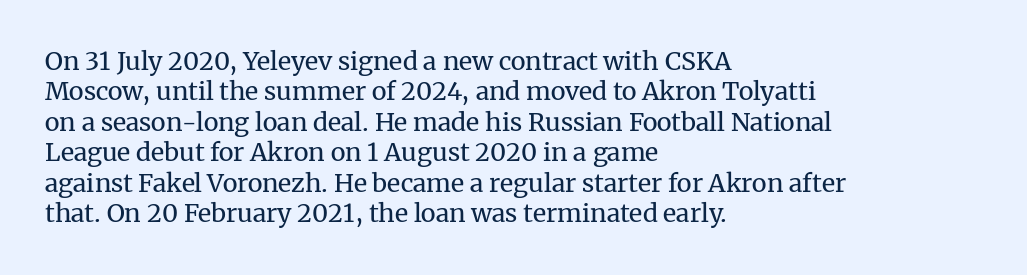
Nope, not italic — everything's standing straight. Only glyphs here, with clear space below each row. Leftover space on each line is placed entirely after the last word. The gaps between neighbouring characters are ordinary and unremarkable. A light-to-regular cut is what we see here.
